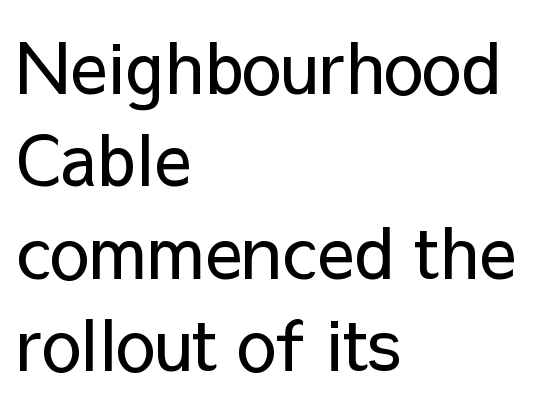
{"serif": "no", "italic": "no", "bold": "no", "weight": "regular", "width": "normal", "stroke_contrast": "low", "x_height": "medium", "monospaced": "no", "underline": "no", "align": "left", "line_spacing": "normal", "line_spacing_ratio": 1.32, "letter_spacing": "normal", "letter_spacing_em": 0.0, "glyph_px": 70}
